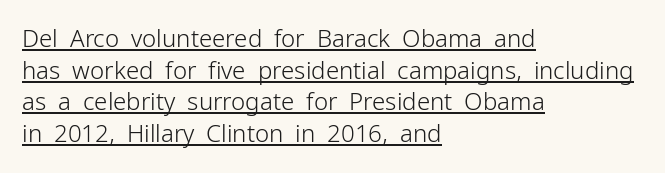
Q: Is the text bold? A: No.
Q: Is the text italic (slanted)? A: No, it is upright.
Q: Is the text underlined? A: Yes.
Q: How is the paragraph aligned? A: Left-aligned.
Q: Is the spacing between letters normal or unusually wide? A: Normal.
Q: Is the spacing between lines tight, normal or loose? A: Normal.
